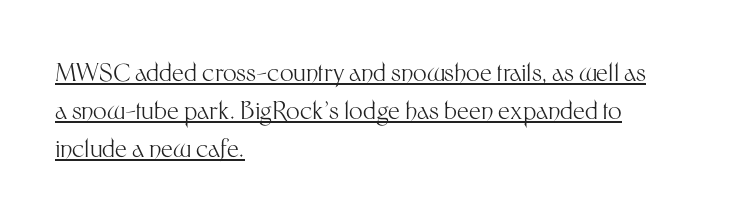
The image shows 24 px text type, upright; set left-aligned, normal line spacing (1.58x), normal letter spacing, underlined.
